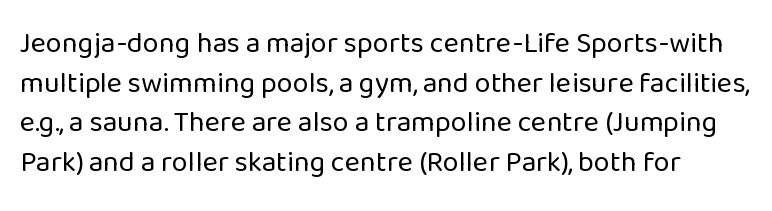
The image shows 29 px regular-weight sans-serif type, upright; set normal line spacing (1.37x), normal letter spacing, not underlined; low stroke contrast and a medium x-height.
